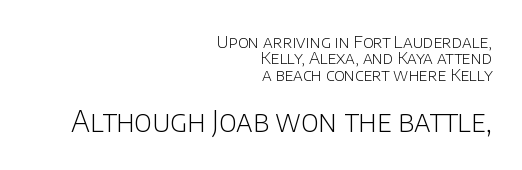
These lines keep a tight, regular rhythm from letter to letter. These lines are rendered in a variable-pitch font. The type family on display is of the sans-serif kind. The zone under the glyphs is completely vacant.
